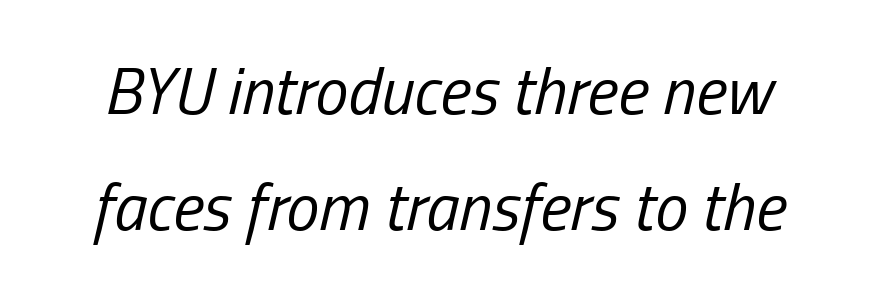
Q: Is the text bold? A: No.
Q: Is the text italic (slanted)? A: Yes, it leans right by about 13 degrees.
Q: Is the text underlined? A: No.
Q: Is the spacing between letters normal or unusually wide? A: Normal.
Q: Width (condensed, normal, or wide)? A: Condensed.
Q: Stroke contrast? A: Low.
Q: x-height? A: Medium.
Q: Monospaced? A: No.
